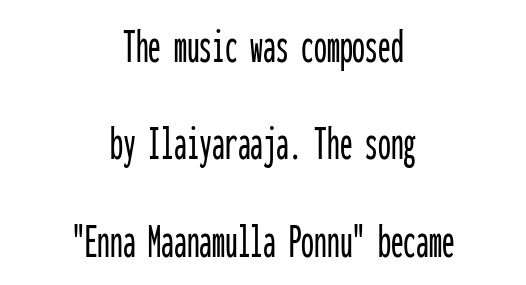
{"serif": "no", "italic": "no", "width": "condensed", "stroke_contrast": "low", "x_height": "medium", "monospaced": "yes", "underline": "no", "align": "center", "line_spacing": "loose", "line_spacing_ratio": 1.91, "letter_spacing": "normal", "letter_spacing_em": 0.0, "glyph_px": 51}
